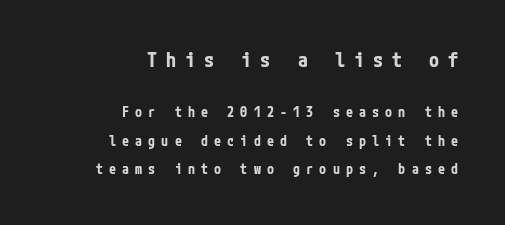
Q: Is the text bold? A: Yes.
Q: Is the text italic (slanted)? A: No, it is upright.
Q: Is the text underlined? A: No.
Q: How is the paragraph aligned? A: Right-aligned.
Q: Is the spacing between letters normal or unusually wide? A: Unusually wide.
Q: Is the spacing between lines tight, normal or loose? A: Loose.
Q: Which block of text is set in a larger size, the first (top) or the second (bottom)? A: The first (top) one.
